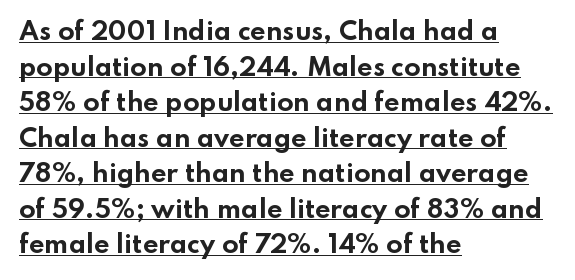
The image shows 24 px bold type, upright; set left-aligned, normal line spacing (1.48x), normal letter spacing, underlined.
